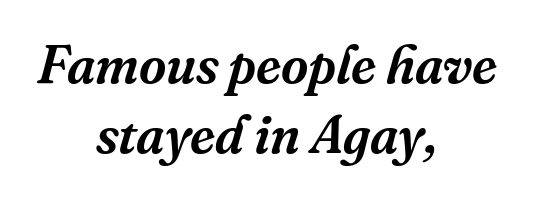
The lines in this sample share a center point and differ in where they start and stop. A typesetter would call this proportional, since set widths differ per character. Each word holds together tightly as a unit, with standard inter-letter gaps. Nobody drew a line under any word here. Looking at the ascenders, they clearly lean.
